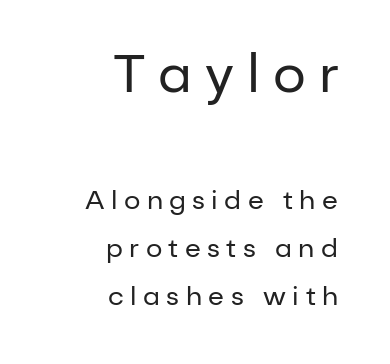
All the whitespace from short lines collects on the left. Bold? No — there's no thickening of the strokes. Is the lower block the larger one? No — the upper block carries the bigger type. The space directly below the letters is spotless. This sample has the flowing, uneven cadence of proportional lettering.
